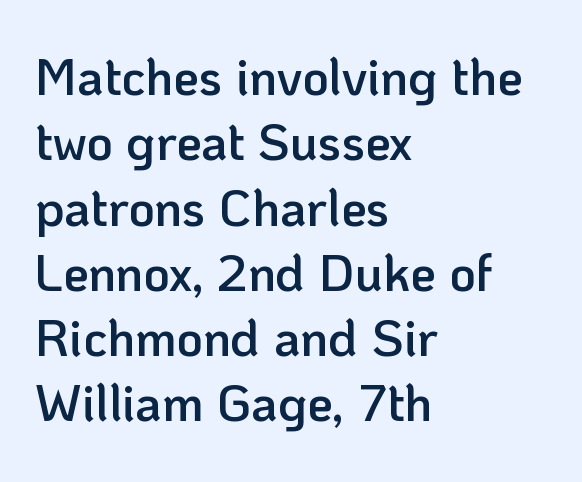
The image shows 51 px semibold sans-serif type, upright; set left-aligned, normal line spacing (1.28x), normal letter spacing, not underlined; low stroke contrast and a medium x-height.
